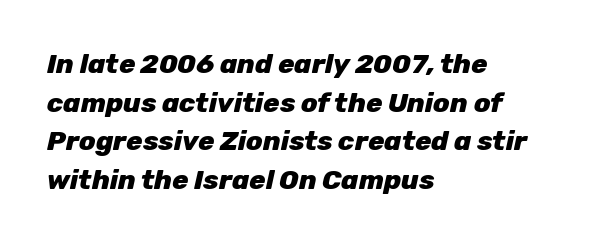
The words here are not underlined. The face used here has a pronounced slope to its letters. Summary of vertical rhythm: regular, with standard interline spacing. Emphasis by weight is at full strength: bold.
